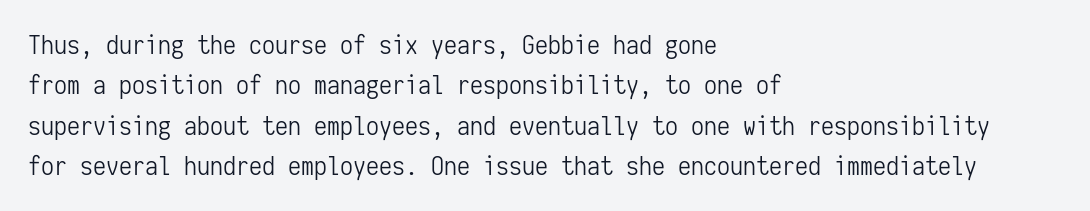
{"italic": "no", "bold": "no", "underline": "no", "align": "left", "line_spacing": "normal", "line_spacing_ratio": 1.55, "letter_spacing": "normal", "letter_spacing_em": 0.0, "glyph_px": 26}
